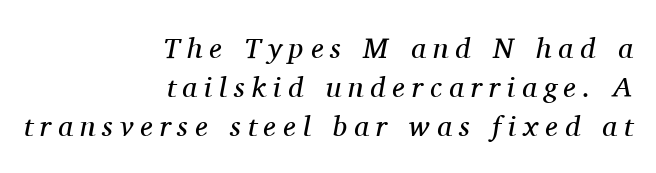
Q: Is the text bold? A: No.
Q: Is the text italic (slanted)? A: Yes, it leans right by about 11 degrees.
Q: Is the typeface a serif or a sans-serif typeface? A: Serif.
Q: Is the text underlined? A: No.
Q: How is the paragraph aligned? A: Right-aligned.
Q: Is the spacing between letters normal or unusually wide? A: Unusually wide.
Q: Is the spacing between lines tight, normal or loose? A: Normal.
Q: Width (condensed, normal, or wide)? A: Normal.
Q: Stroke contrast? A: Medium.
Q: x-height? A: Medium.
Q: Monospaced? A: No.
